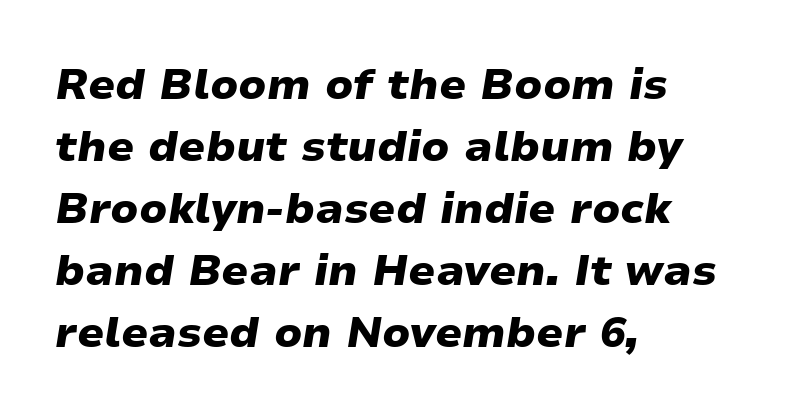
Q: Is the text bold? A: Yes.
Q: Is the text italic (slanted)? A: Yes, it leans right by about 9 degrees.
Q: Is the text underlined? A: No.
Q: How is the paragraph aligned? A: Left-aligned.
Q: Is the spacing between letters normal or unusually wide? A: Normal.
Q: Is the spacing between lines tight, normal or loose? A: Normal.
Q: Width (condensed, normal, or wide)? A: Wide.
Q: Stroke contrast? A: Low.
Q: x-height? A: Medium.
Q: Monospaced? A: No.
